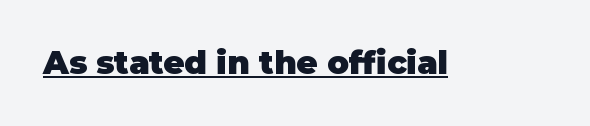
Q: Is the text bold? A: Yes.
Q: Is the text italic (slanted)? A: No, it is upright.
Q: Is the typeface a serif or a sans-serif typeface? A: Sans-serif.
Q: Is the text underlined? A: Yes.
Q: Is the spacing between letters normal or unusually wide? A: Normal.
Q: Width (condensed, normal, or wide)? A: Normal.
Q: Stroke contrast? A: Low.
Q: x-height? A: Large.
Q: Monospaced? A: No.
